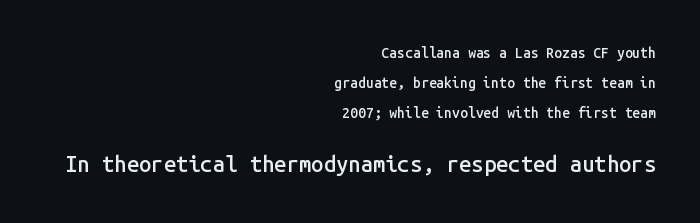
The image shows 22 px text type, upright; set right-aligned, loose line spacing (2.14x), normal letter spacing, not underlined; the second (bottom) block is 1.57x larger.
